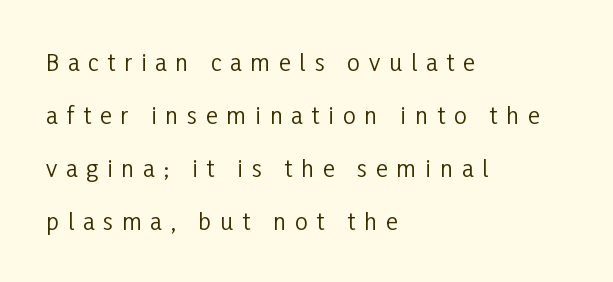
The strip under each line holds only bare page. Here the glyphs are tracked loosely, breaking word shapes into spaced letters. Alignment: flush left. If you drew a line through each stem, it would be perfectly vertical. Stroke thickness stays within the range of a standard reading face or lighter.
